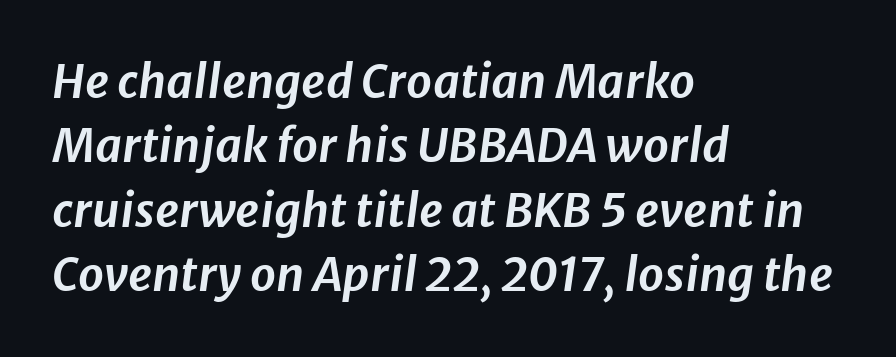
The image shows 46 px text type, italic (leaning right); set left-aligned, normal line spacing (1.4x), normal letter spacing, not underlined; low stroke contrast and a medium x-height.
